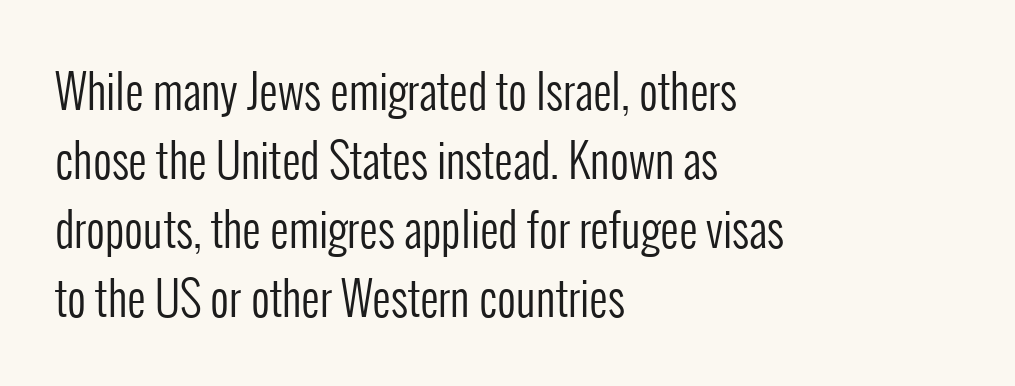
{"serif": "no", "italic": "no", "bold": "no", "weight": "regular", "width": "condensed", "stroke_contrast": "low", "x_height": "medium", "monospaced": "no", "underline": "no", "align": "left", "line_spacing": "normal", "line_spacing_ratio": 1.5, "letter_spacing": "normal", "letter_spacing_em": 0.0, "glyph_px": 46}
